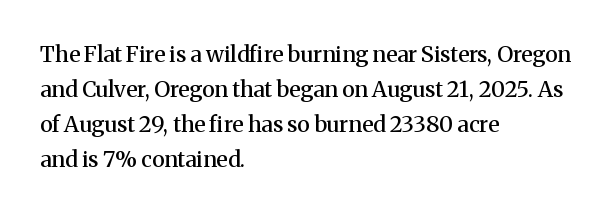
The image shows 22 px text type, upright; set left-aligned, normal line spacing (1.59x), normal letter spacing, not underlined.
